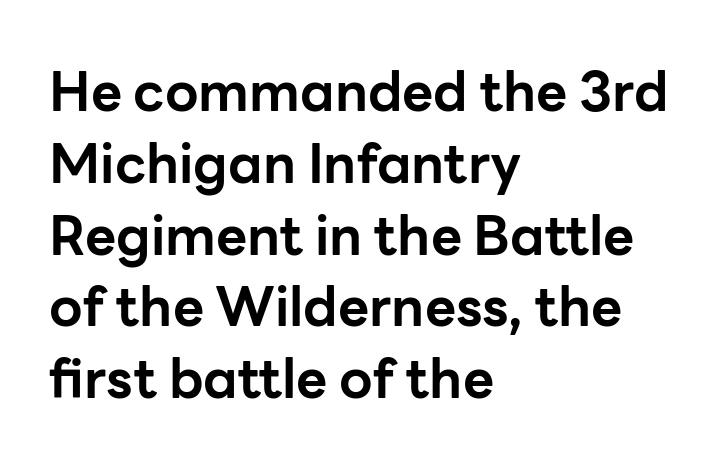
Q: Is the text bold? A: Yes.
Q: Is the text italic (slanted)? A: No, it is upright.
Q: Is the typeface a serif or a sans-serif typeface? A: Sans-serif.
Q: Is the text underlined? A: No.
Q: How is the paragraph aligned? A: Left-aligned.
Q: Is the spacing between letters normal or unusually wide? A: Normal.
Q: Is the spacing between lines tight, normal or loose? A: Normal.
Q: Width (condensed, normal, or wide)? A: Normal.
Q: Stroke contrast? A: Low.
Q: x-height? A: Medium.
Q: Monospaced? A: No.
